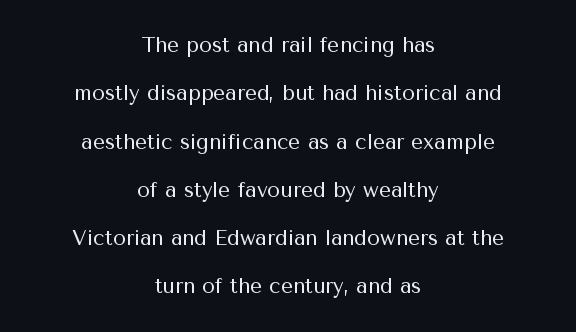
Q: Is the text bold? A: No.
Q: Is the text italic (slanted)? A: No, it is upright.
Q: Is the text underlined? A: No.
Q: How is the paragraph aligned? A: Centered.
Q: Is the spacing between letters normal or unusually wide? A: Normal.
Q: Is the spacing between lines tight, normal or loose? A: Loose.
